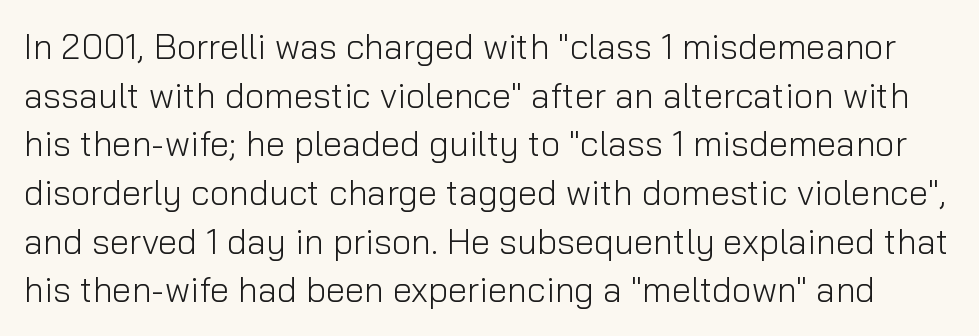
The image shows 35 px light sans-serif type, upright; set normal line spacing (1.39x), normal letter spacing, not underlined; low stroke contrast and a medium x-height.
